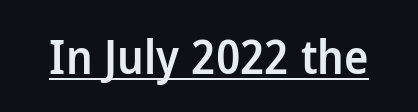
{"serif": "no", "italic": "no", "bold": "semi", "weight": "semibold", "width": "normal", "stroke_contrast": "low", "x_height": "medium", "monospaced": "no", "underline": "yes", "letter_spacing": "normal", "letter_spacing_em": 0.0, "glyph_px": 46}
